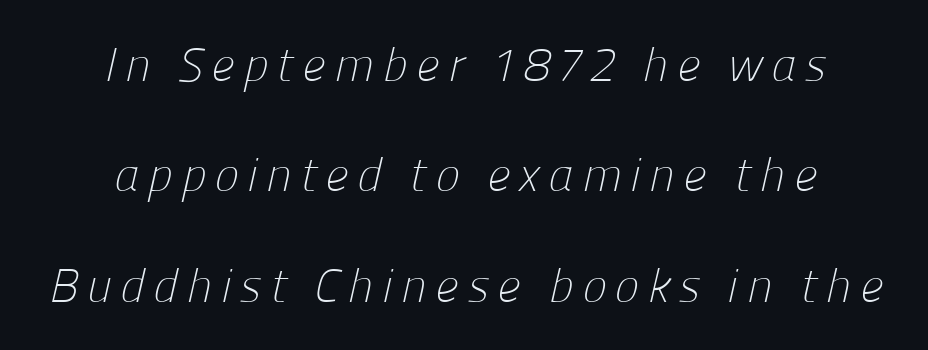
Q: Is the text bold? A: No.
Q: Is the typeface a serif or a sans-serif typeface? A: Sans-serif.
Q: Is the text underlined? A: No.
Q: How is the paragraph aligned? A: Centered.
Q: Is the spacing between lines tight, normal or loose? A: Loose.
Q: Width (condensed, normal, or wide)? A: Normal.
Q: Stroke contrast? A: Low.
Q: x-height? A: Medium.
Q: Monospaced? A: No.
